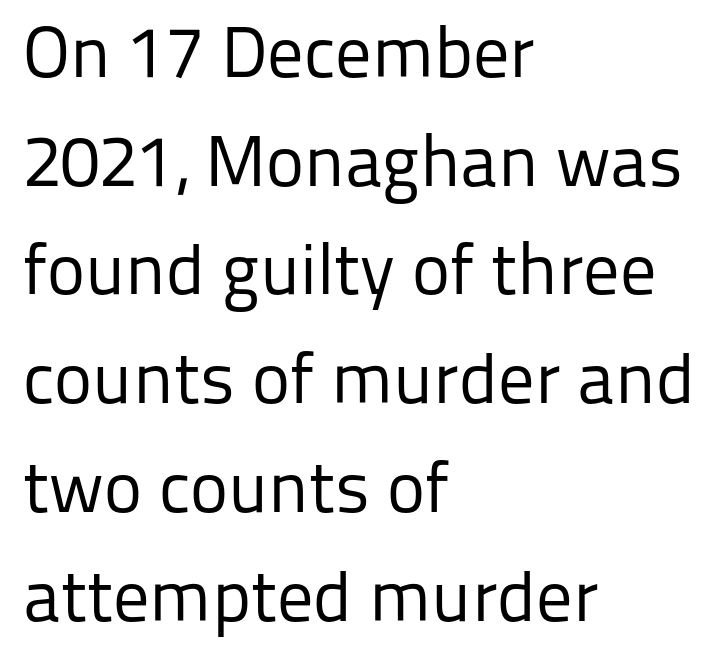
{"serif": "no", "italic": "no", "bold": "no", "weight": "regular", "width": "normal", "stroke_contrast": "low", "x_height": "medium", "monospaced": "no", "underline": "no", "align": "left", "line_spacing": "normal", "line_spacing_ratio": 1.51, "letter_spacing": "normal", "letter_spacing_em": 0.0, "glyph_px": 72}
